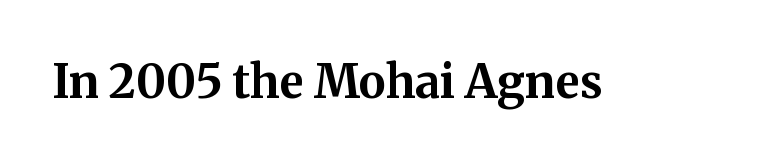
{"serif": "yes", "italic": "no", "bold": "yes", "weight": "bold", "width": "normal", "stroke_contrast": "medium", "x_height": "medium", "monospaced": "no", "underline": "no", "letter_spacing": "normal", "letter_spacing_em": 0.0, "glyph_px": 46}
